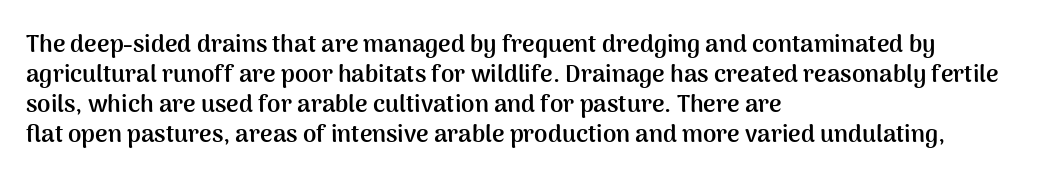
The characters look thick and weighty, a clear bold. Rows of type keep a routine distance in the vertical direction. Each word holds together tightly as a unit, with standard inter-letter gaps. Does the copy run flush right? No — it runs flush left. Beneath every word, the page is bare.
